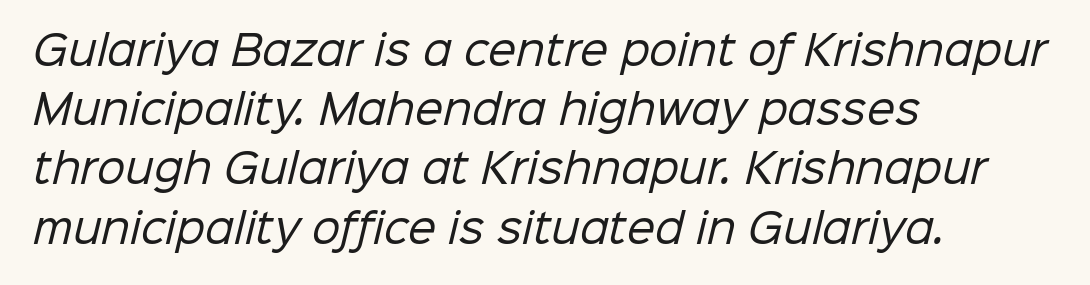
The image shows 40 px regular-weight sans-serif type; set left-aligned, normal line spacing (1.48x), normal letter spacing, not underlined; low stroke contrast and a medium x-height.
